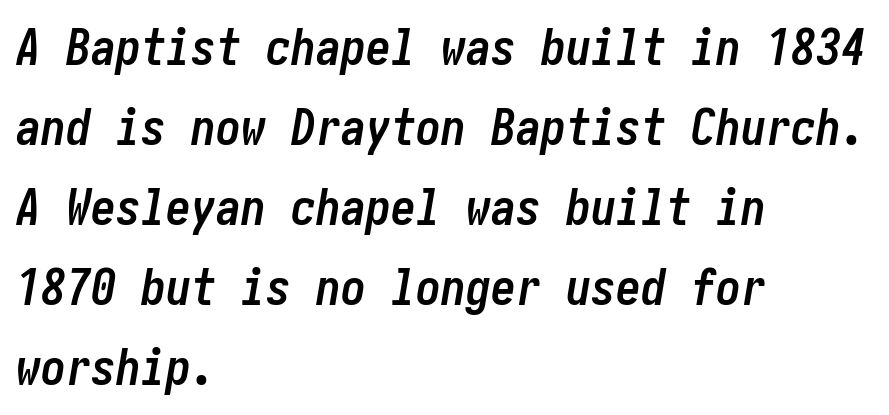
Q: Is the text bold? A: Yes.
Q: Is the text italic (slanted)? A: Yes, it leans right by about 10 degrees.
Q: Is the text underlined? A: No.
Q: How is the paragraph aligned? A: Left-aligned.
Q: Is the spacing between letters normal or unusually wide? A: Normal.
Q: Is the spacing between lines tight, normal or loose? A: Normal.
Q: Width (condensed, normal, or wide)? A: Condensed.
Q: Stroke contrast? A: Low.
Q: x-height? A: Medium.
